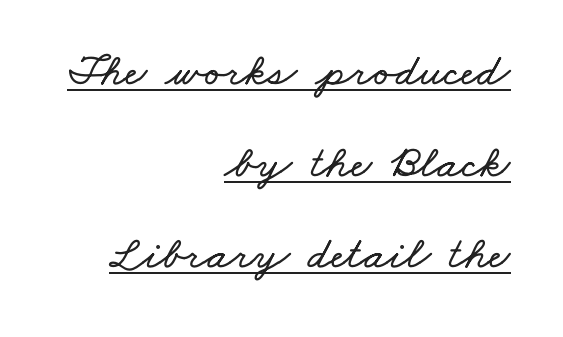
{"width": "wide", "stroke_contrast": "low", "x_height": "small", "monospaced": "no", "underline": "yes", "align": "right", "line_spacing": "loose", "line_spacing_ratio": 1.99, "letter_spacing": "normal", "letter_spacing_em": 0.0, "glyph_px": 46}
